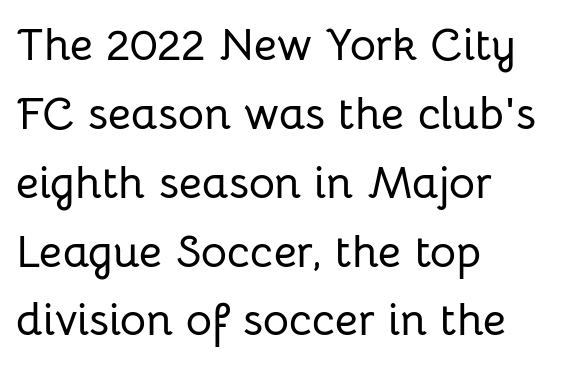
The image shows 45 px sans-serif type, upright; set left-aligned, normal line spacing (1.53x), normal letter spacing, not underlined; low stroke contrast and a medium x-height.
